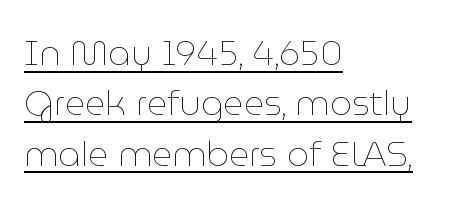
The image shows 35 px thin type, upright; set left-aligned, normal line spacing (1.44x), normal letter spacing, underlined; low stroke contrast and a medium x-height.
